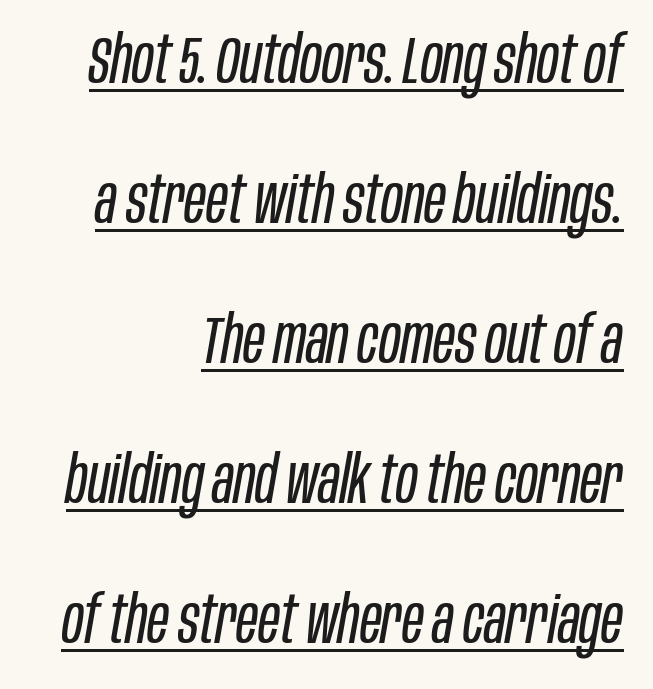
Q: Is the text bold? A: No.
Q: Is the text italic (slanted)? A: Yes, it leans right by about 10 degrees.
Q: Is the text underlined? A: Yes.
Q: How is the paragraph aligned? A: Right-aligned.
Q: Is the spacing between letters normal or unusually wide? A: Normal.
Q: Is the spacing between lines tight, normal or loose? A: Loose.
Q: Width (condensed, normal, or wide)? A: Condensed.
Q: Stroke contrast? A: Low.
Q: x-height? A: Large.
Q: Monospaced? A: No.
